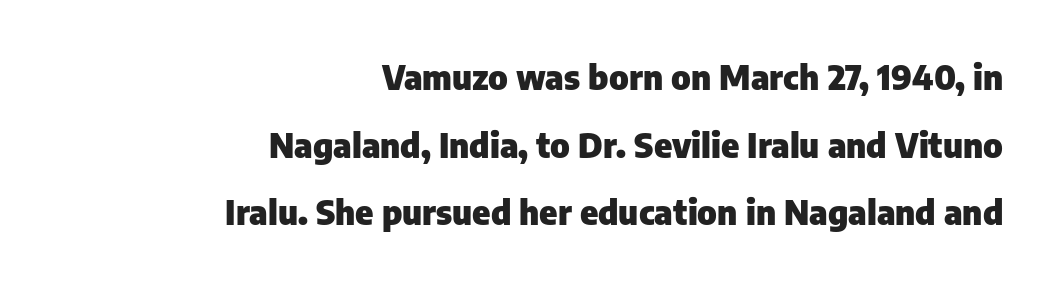
Q: Is the text bold? A: Yes.
Q: Is the text italic (slanted)? A: No, it is upright.
Q: Is the typeface a serif or a sans-serif typeface? A: Sans-serif.
Q: Is the text underlined? A: No.
Q: How is the paragraph aligned? A: Right-aligned.
Q: Is the spacing between letters normal or unusually wide? A: Normal.
Q: Is the spacing between lines tight, normal or loose? A: Loose.
Q: Width (condensed, normal, or wide)? A: Normal.
Q: Stroke contrast? A: Low.
Q: x-height? A: Medium.
Q: Monospaced? A: No.
